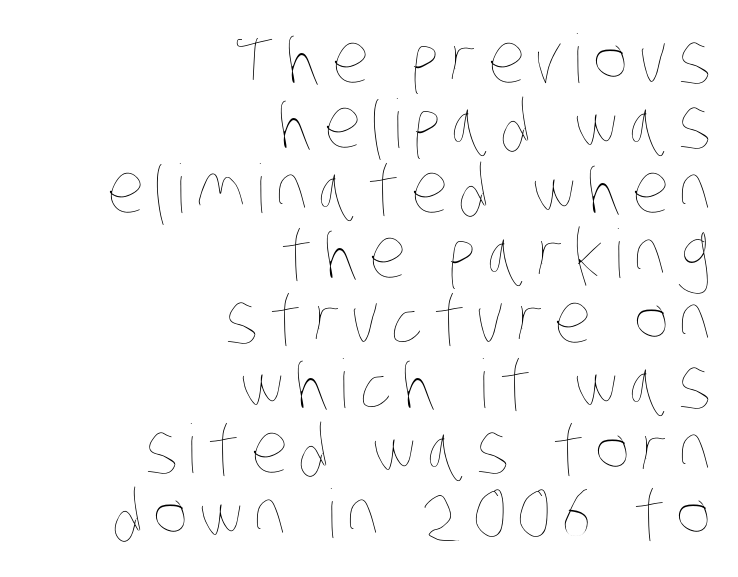
The text block is weighted toward the right margin, trailing off unevenly leftward. This sample trades vertical openness for compactness between lines. Each letter keeps its own natural width here, so spacing adapts to shape. The font is comparable to plain body text, perhaps lighter. Glance below the letters and you will spot only blank space.
